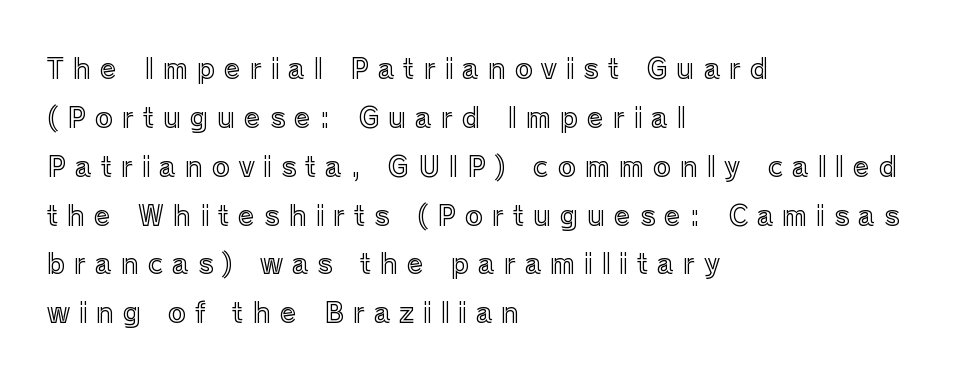
The image shows 27 px text type, upright; set left-aligned, line spacing 1.81x, unusually wide letter spacing (+0.33 em), not underlined.
